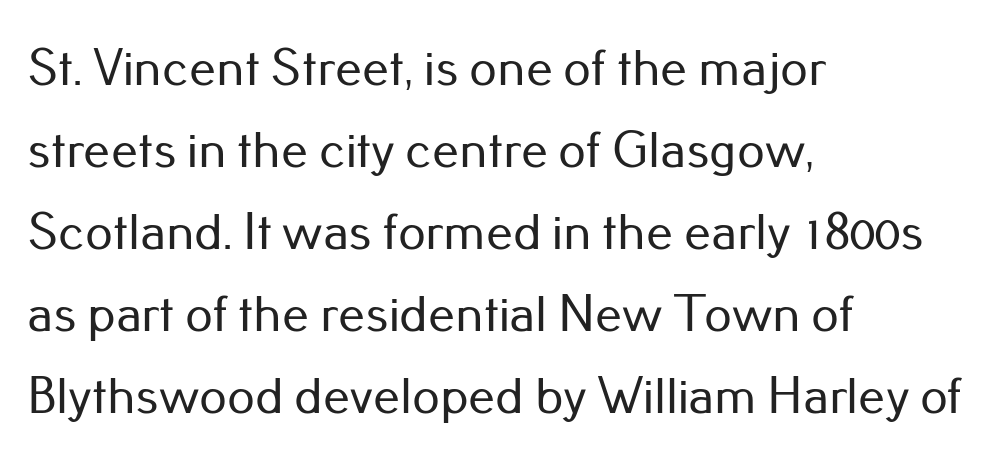
{"serif": "no", "italic": "no", "width": "normal", "stroke_contrast": "low", "x_height": "small", "monospaced": "no", "underline": "no", "align": "left", "line_spacing": "normal", "line_spacing_ratio": 1.52, "letter_spacing": "normal", "letter_spacing_em": 0.0, "glyph_px": 54}
